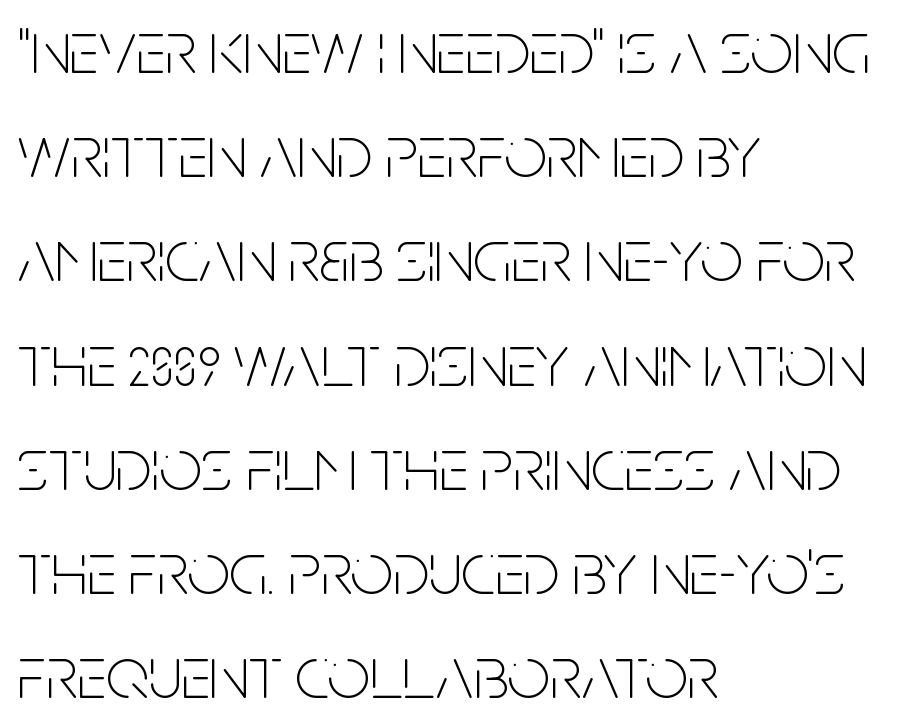
The image shows 75 px thin, condensed sans-serif type, upright; set left-aligned, normal line spacing (1.39x), normal letter spacing, not underlined; low stroke contrast and a large x-height.
